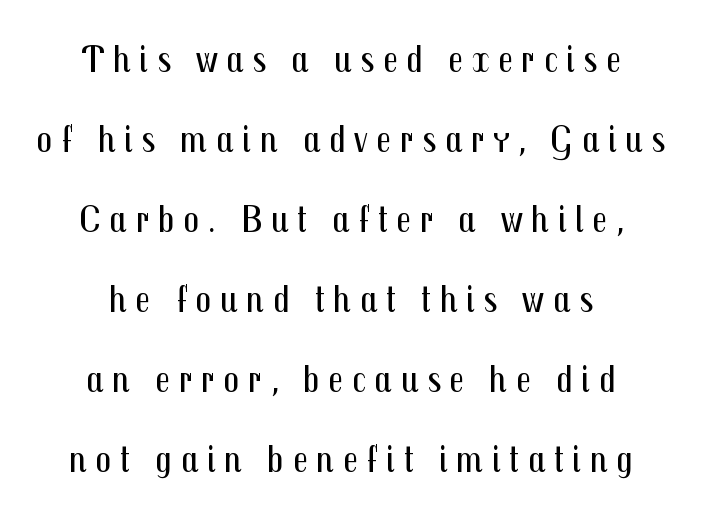
Q: Is the text bold? A: No.
Q: Is the text italic (slanted)? A: No, it is upright.
Q: Is the typeface a serif or a sans-serif typeface? A: Sans-serif.
Q: Is the text underlined? A: No.
Q: How is the paragraph aligned? A: Centered.
Q: Is the spacing between letters normal or unusually wide? A: Unusually wide.
Q: Is the spacing between lines tight, normal or loose? A: Loose.
Q: Width (condensed, normal, or wide)? A: Condensed.
Q: Stroke contrast? A: Medium.
Q: x-height? A: Medium.
Q: Monospaced? A: No.
